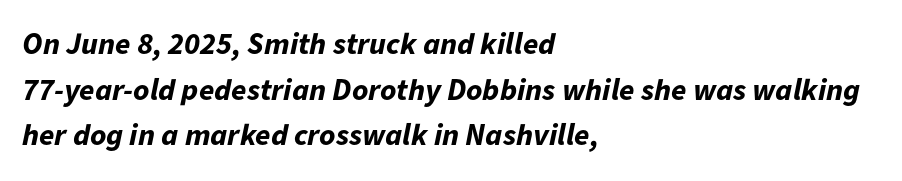
The image shows 31 px bold type, italic (leaning right); set left-aligned, normal line spacing (1.47x), normal letter spacing, not underlined; low stroke contrast and a medium x-height.
